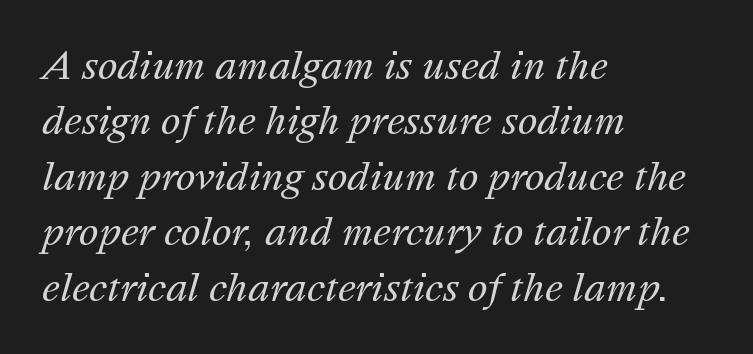
Check the space under the baseline: it is left empty. The letterforms sit shoulder to shoulder at normal distance. This block has exactly the height ordinary leading produces. Each letter keeps its own natural width here, so spacing adapts to shape. It's the slanting kind of type. The font sits on the lighter half of the weight spectrum, regular included.
